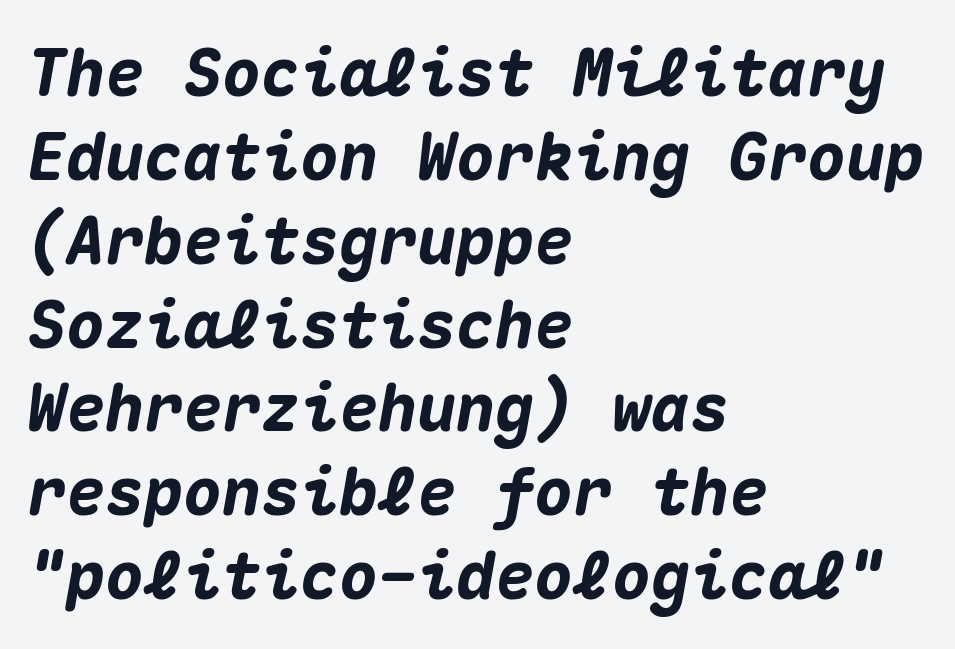
Q: Is the text bold? A: Yes.
Q: Is the text italic (slanted)? A: Yes, it leans right by about 10 degrees.
Q: Is the text underlined? A: No.
Q: How is the paragraph aligned? A: Left-aligned.
Q: Is the spacing between letters normal or unusually wide? A: Normal.
Q: Is the spacing between lines tight, normal or loose? A: Normal.
Q: Width (condensed, normal, or wide)? A: Normal.
Q: Stroke contrast? A: Medium.
Q: x-height? A: Medium.
Q: Monospaced? A: Yes.
